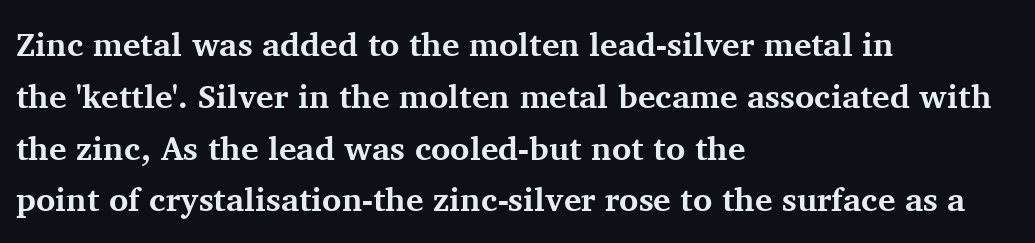
Q: Is the text bold? A: Yes.
Q: Is the text italic (slanted)? A: No, it is upright.
Q: Is the typeface a serif or a sans-serif typeface? A: Serif.
Q: Is the text underlined? A: No.
Q: How is the paragraph aligned? A: Left-aligned.
Q: Is the spacing between letters normal or unusually wide? A: Normal.
Q: Is the spacing between lines tight, normal or loose? A: Normal.
Q: Width (condensed, normal, or wide)? A: Normal.
Q: Stroke contrast? A: Medium.
Q: x-height? A: Medium.
Q: Monospaced? A: No.
